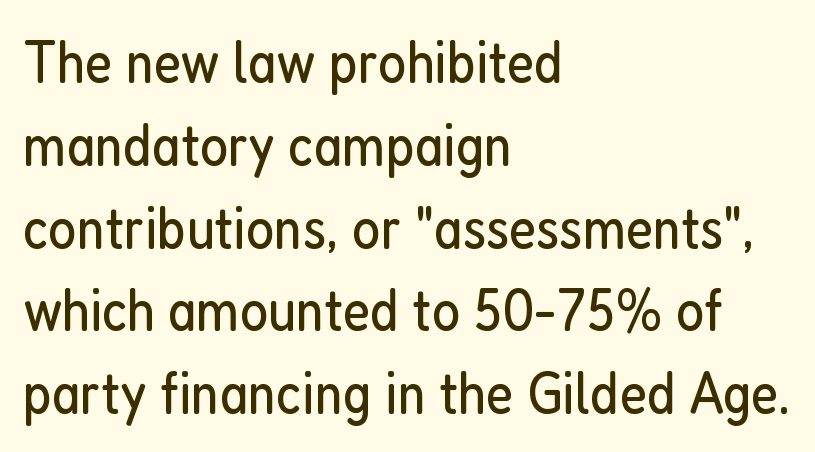
Q: Is the text bold? A: No.
Q: Is the text italic (slanted)? A: No, it is upright.
Q: Is the typeface a serif or a sans-serif typeface? A: Sans-serif.
Q: Is the text underlined? A: No.
Q: How is the paragraph aligned? A: Left-aligned.
Q: Is the spacing between letters normal or unusually wide? A: Normal.
Q: Is the spacing between lines tight, normal or loose? A: Normal.
Q: Width (condensed, normal, or wide)? A: Condensed.
Q: Stroke contrast? A: Low.
Q: x-height? A: Medium.
Q: Monospaced? A: No.
